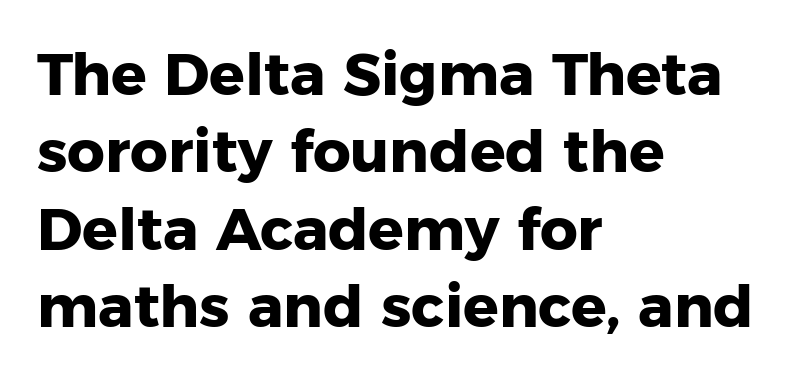
Q: Is the text bold? A: Yes.
Q: Is the text italic (slanted)? A: No, it is upright.
Q: Is the typeface a serif or a sans-serif typeface? A: Sans-serif.
Q: Is the text underlined? A: No.
Q: How is the paragraph aligned? A: Left-aligned.
Q: Is the spacing between letters normal or unusually wide? A: Normal.
Q: Is the spacing between lines tight, normal or loose? A: Normal.
Q: Width (condensed, normal, or wide)? A: Normal.
Q: Stroke contrast? A: Low.
Q: x-height? A: Medium.
Q: Monospaced? A: No.
